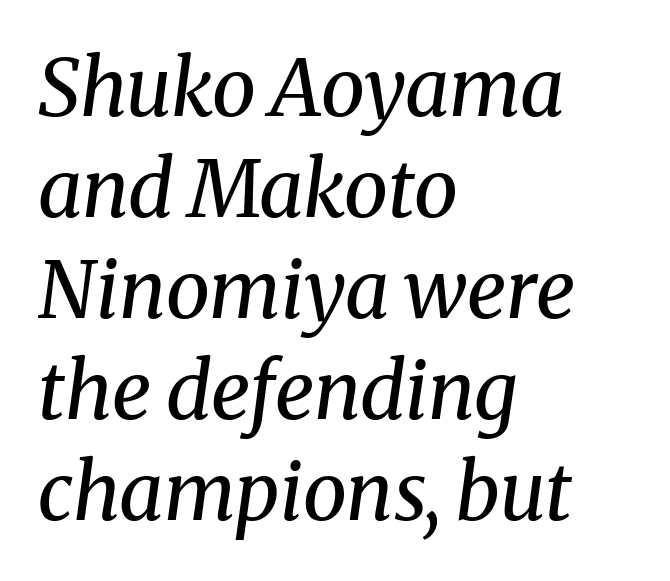
{"serif": "yes", "italic": "yes", "lean": "right", "slant_degrees": 8, "bold": "no", "weight": "regular", "width": "normal", "stroke_contrast": "medium", "x_height": "medium", "monospaced": "no", "underline": "no", "align": "left", "line_spacing": "normal", "line_spacing_ratio": 1.28, "letter_spacing": "normal", "letter_spacing_em": 0.0, "glyph_px": 79}
